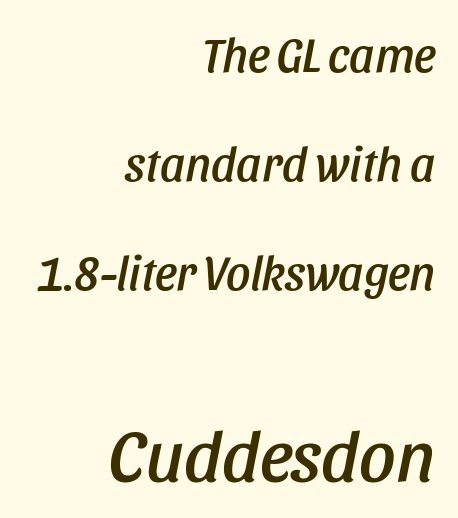
The image shows 72 px condensed type, italic (leaning right); set right-aligned, loose line spacing (2.27x), normal letter spacing, not underlined; the second (bottom) block is 1.5x larger; low stroke contrast and a large x-height.
